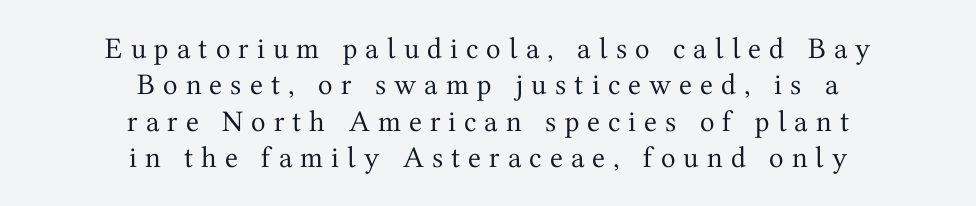
Rule under the text: the space is simply empty. Centered paragraph, ragged on both sides. It's the straight-up-and-down kind of type. No letter is thick-stroked: the sample isn't bold. Between one letter and the next there's a generous, obvious gap.
